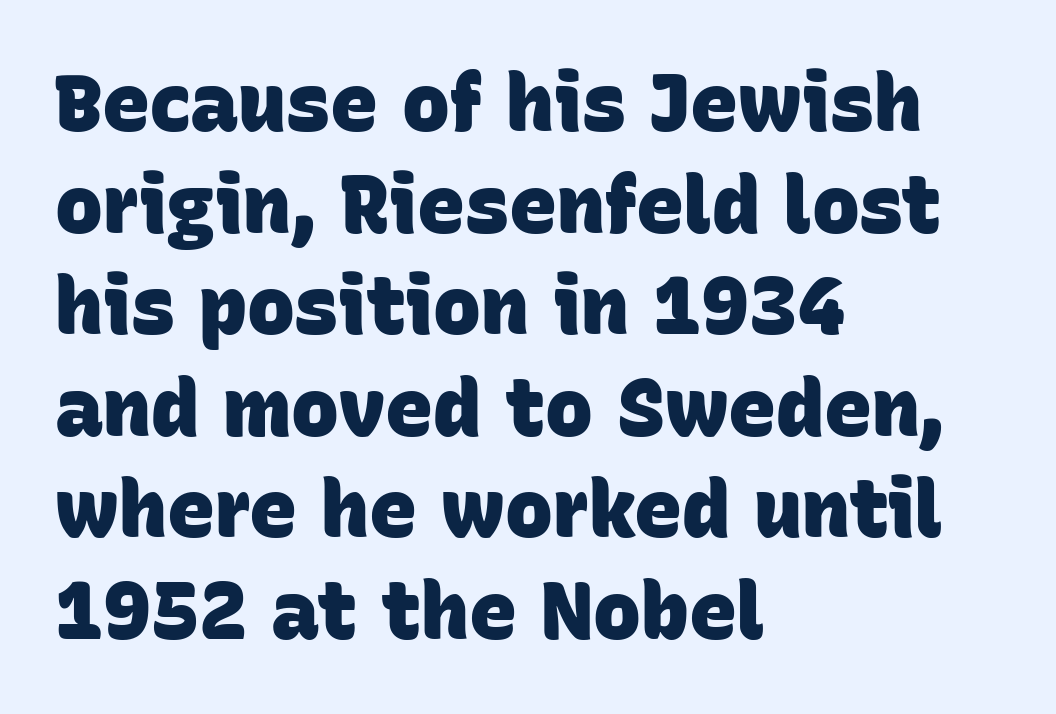
The area under the type is left untouched. This sample is left-justified, so line endings fall wherever the words run out. In terms of weight, the rendering is a true, heavy bold. These lines are rendered in a variable-pitch font. Students, observe: this is what conventionally led text looks like.
